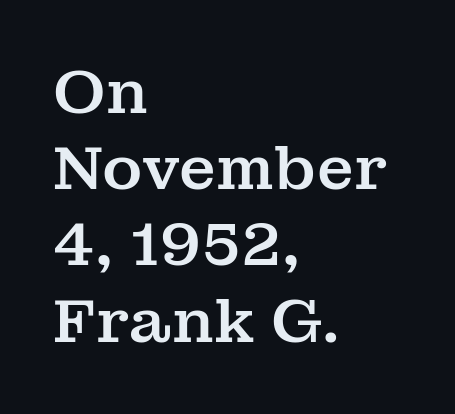
The image shows 61 px serif type, upright; set left-aligned, normal line spacing (1.25x), normal letter spacing, not underlined; medium stroke contrast and a medium x-height.
